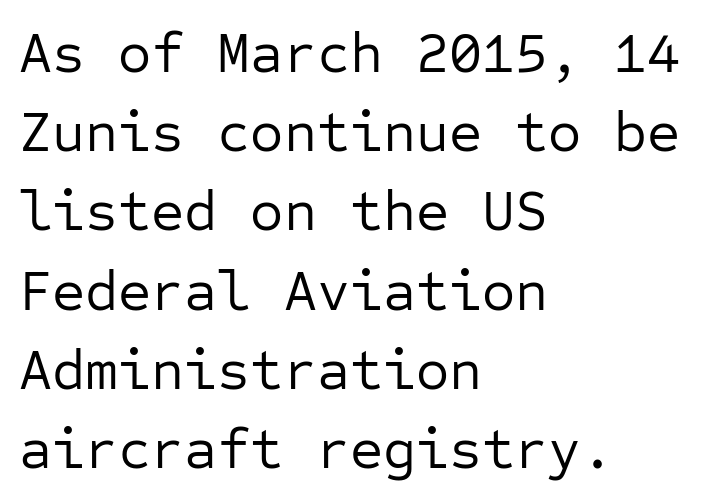
The designer left line spacing at the default. Leftover space on each line is placed entirely after the last word. The lettering stays uniformly vertical, giving the passage a roman look. Do the characters align in a grid? Yes, the font is monospaced. How are the letters spaced? Ordinarily, with no added tracking. Weight class: somewhere from thin through regular.
